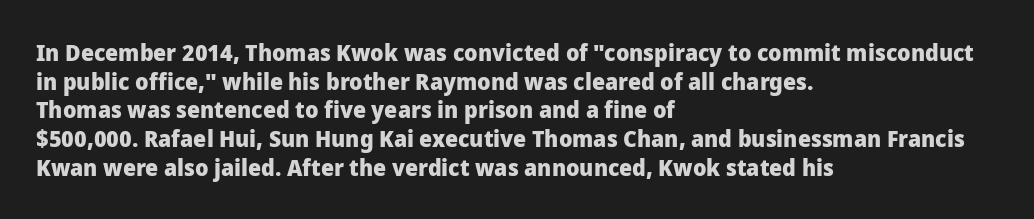
{"italic": "no", "bold": "yes", "underline": "no", "align": "left", "line_spacing": "normal", "line_spacing_ratio": 1.25, "letter_spacing": "normal", "letter_spacing_em": 0.0, "glyph_px": 23}
